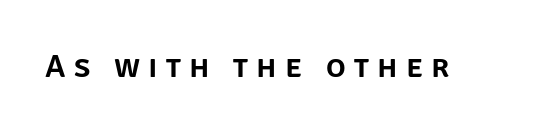
{"serif": "no", "italic": "no", "width": "normal", "stroke_contrast": "low", "x_height": "large", "monospaced": "no", "underline": "no", "letter_spacing": "wide", "letter_spacing_em": 0.25, "glyph_px": 33}
